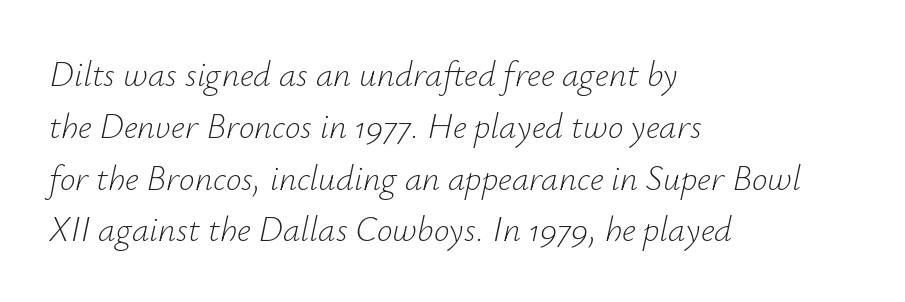
{"italic": "yes", "lean": "right", "slant_degrees": 12, "bold": "no", "weight": "light", "width": "normal", "stroke_contrast": "low", "x_height": "small", "monospaced": "no", "underline": "no", "align": "left", "line_spacing": "normal", "line_spacing_ratio": 1.48, "letter_spacing": "normal", "letter_spacing_em": 0.0, "glyph_px": 35}
